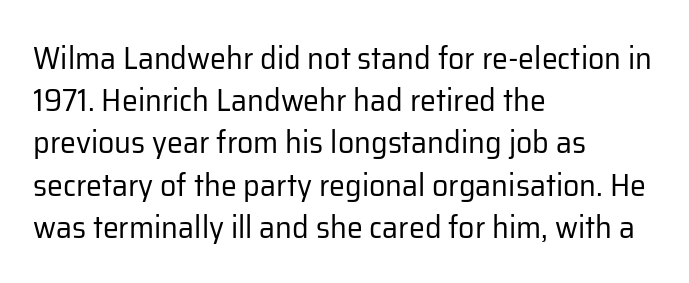
The image shows 32 px regular-weight sans-serif type, upright; set left-aligned, normal line spacing (1.32x), normal letter spacing, not underlined; low stroke contrast and a medium x-height.
